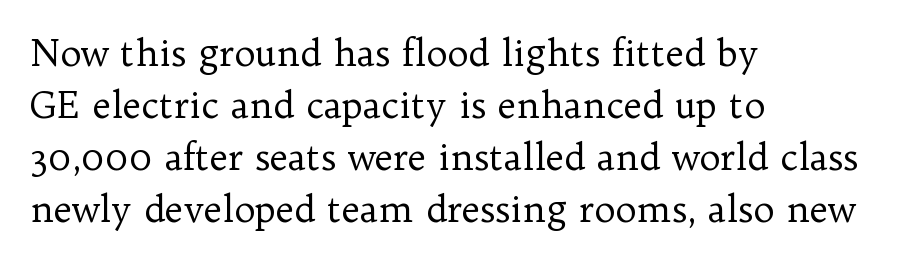
The weight would be labelled regular, book, light, or lighter still. The space beneath each line is pristine and unruled. Is there much room between lines? A standard amount, neither cramped nor airy. Here the designer chose a conventional face with non-uniform glyph widths. Line beginnings align vertically; line endings do not. Upright lettering throughout.
